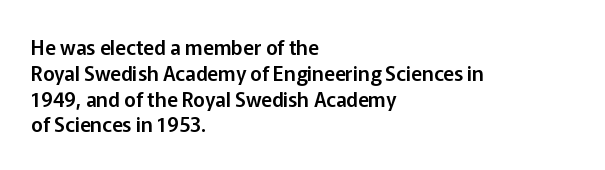
Is there any slant? The stems are plumb. Clear beneath every line of the passage. Nobody touched the tracking dial on this one. Line beginnings align vertically; line endings do not. One glance says typical: line gaps are just what's usual.
